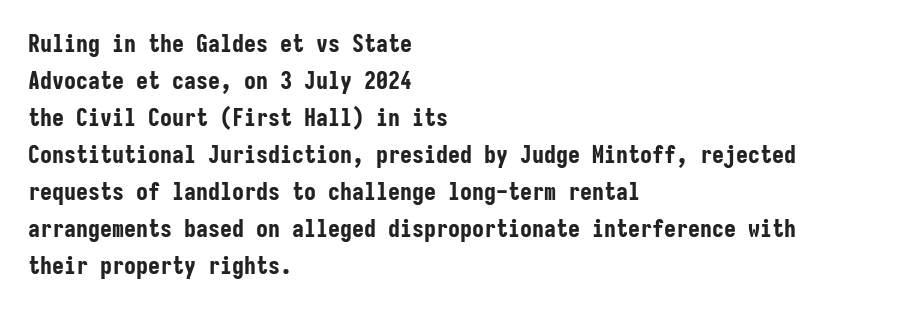
These lines sit exactly where default settings would place them. Descenders are the only things crossing below the line. As a designer I'd log this as weight 700, bold. Where is the straight margin? On the left. The axis of the letterforms is exactly vertical. No extra tracking has been applied to these lines.
